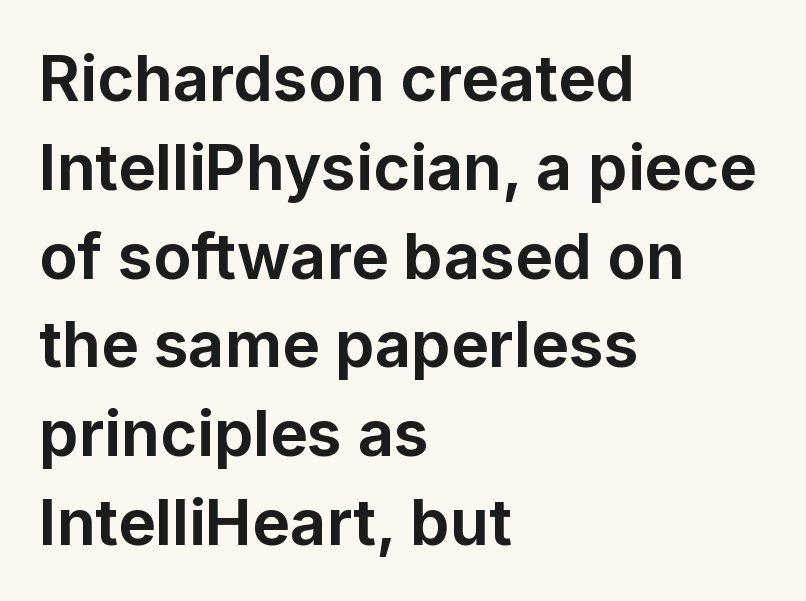
The image shows 63 px bold sans-serif type, upright; set left-aligned, normal line spacing (1.41x), normal letter spacing, not underlined; low stroke contrast and a medium x-height.
